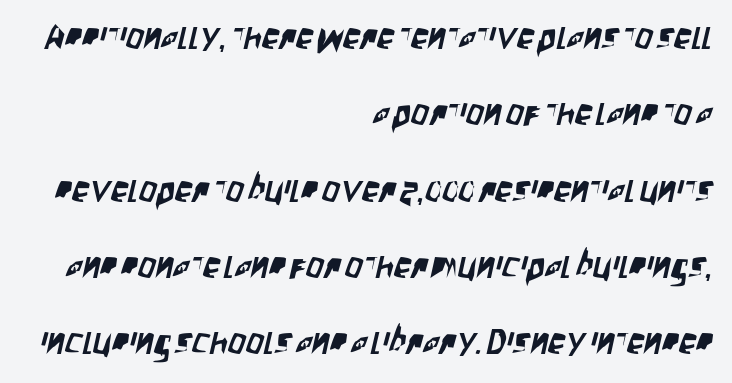
The image shows 35 px condensed sans-serif type; set right-aligned, loose line spacing (2.18x), normal letter spacing, not underlined; low stroke contrast and a large x-height.
